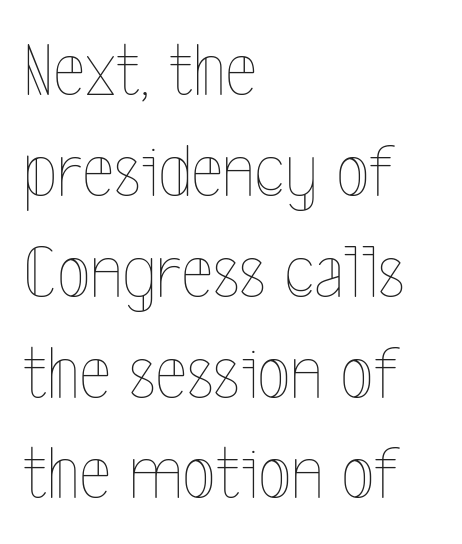
The image shows 77 px thin, condensed type, upright; set left-aligned, normal line spacing (1.31x), normal letter spacing, not underlined; a medium x-height.
